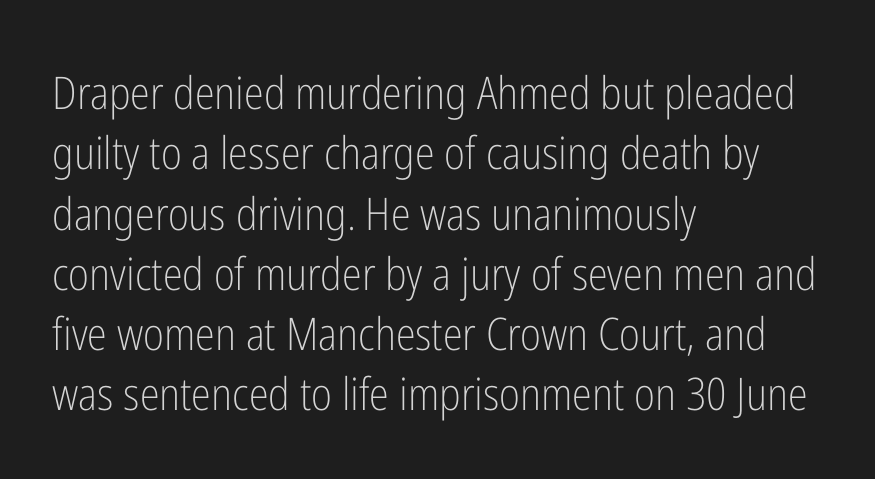
The image shows 45 px light, condensed sans-serif type, upright; set left-aligned, normal line spacing (1.34x), normal letter spacing, not underlined; low stroke contrast and a medium x-height.
